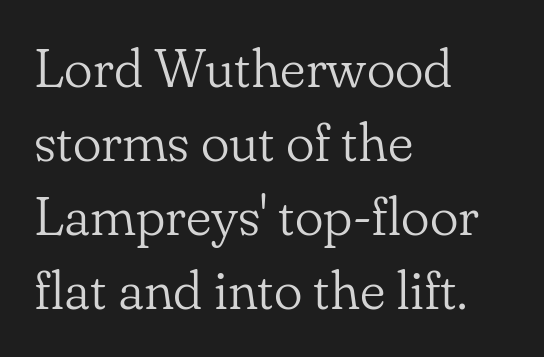
{"serif": "yes", "italic": "no", "bold": "no", "weight": "light", "width": "normal", "stroke_contrast": "low", "x_height": "small", "monospaced": "no", "underline": "no", "align": "left", "line_spacing": "normal", "line_spacing_ratio": 1.37, "letter_spacing": "normal", "letter_spacing_em": 0.0, "glyph_px": 54}
